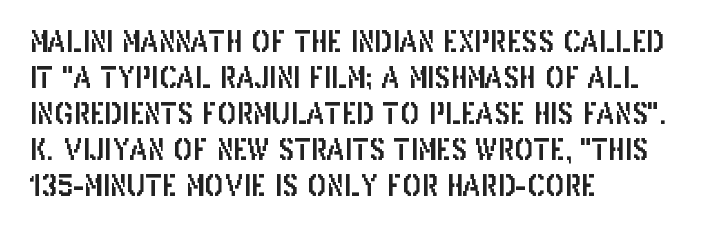
Q: Is the text italic (slanted)? A: No, it is upright.
Q: Is the typeface a serif or a sans-serif typeface? A: Sans-serif.
Q: Is the text underlined? A: No.
Q: How is the paragraph aligned? A: Left-aligned.
Q: Is the spacing between letters normal or unusually wide? A: Normal.
Q: Width (condensed, normal, or wide)? A: Condensed.
Q: Stroke contrast? A: Low.
Q: x-height? A: Large.
Q: Monospaced? A: No.
